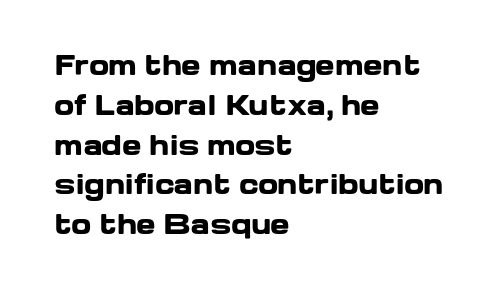
Q: Is the text bold? A: Yes.
Q: Is the text italic (slanted)? A: No, it is upright.
Q: Is the text underlined? A: No.
Q: How is the paragraph aligned? A: Left-aligned.
Q: Is the spacing between letters normal or unusually wide? A: Normal.
Q: Is the spacing between lines tight, normal or loose? A: Normal.
